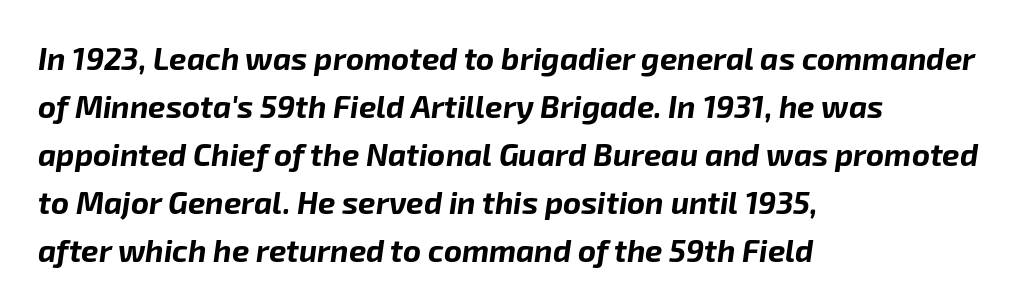
The image shows 31 px bold type, italic (leaning right); set left-aligned, normal line spacing (1.55x), normal letter spacing, not underlined; low stroke contrast and a medium x-height.
